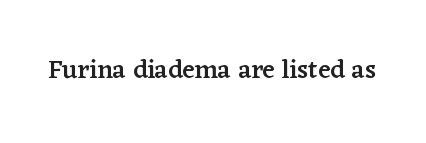
{"italic": "no", "bold": "semi", "underline": "no", "letter_spacing": "normal", "letter_spacing_em": 0.0, "glyph_px": 26}
